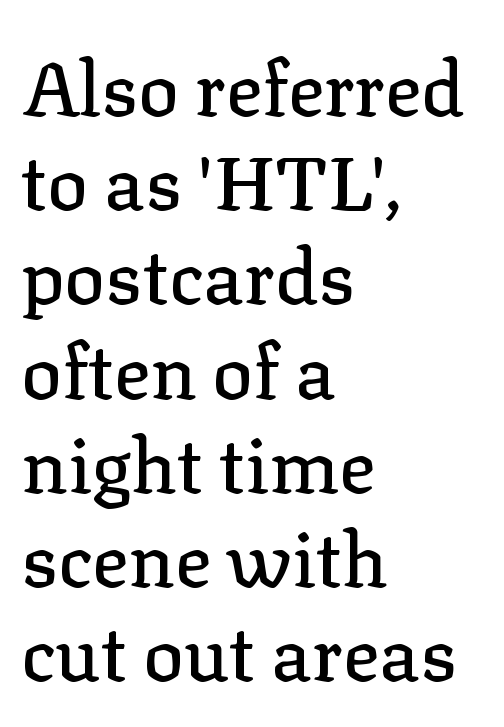
Descenders hang freely into open space. Varying glyph widths throughout — classic text-font behaviour. The passage shown has conventional tracking throughout. A student would call this left alignment; a typographer would say flush left, rag right. No italicization has been applied; the sample stays upright.
